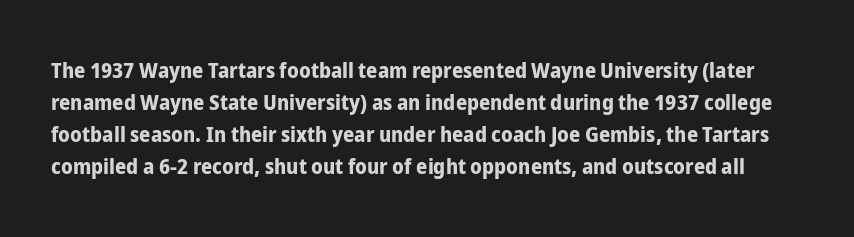
The image shows 22 px bold type, upright; set normal line spacing (1.46x), normal letter spacing, not underlined.
